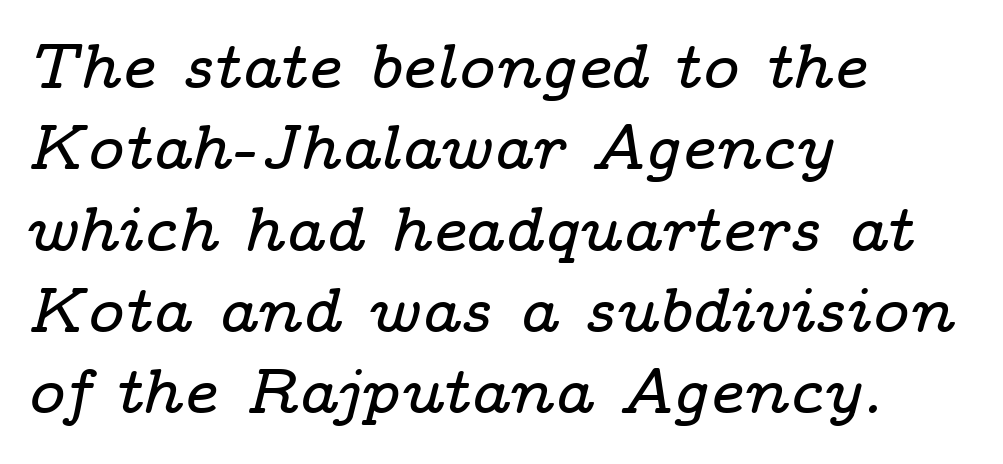
The image shows 63 px wide serif type, italic (leaning right); set left-aligned, normal line spacing (1.29x), normal letter spacing, not underlined; low stroke contrast and a medium x-height.
